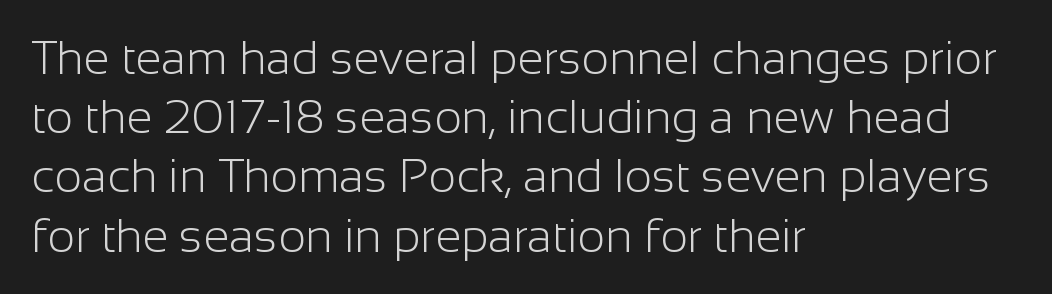
Q: Is the text bold? A: No.
Q: Is the text italic (slanted)? A: No, it is upright.
Q: Is the typeface a serif or a sans-serif typeface? A: Sans-serif.
Q: Is the text underlined? A: No.
Q: How is the paragraph aligned? A: Left-aligned.
Q: Is the spacing between letters normal or unusually wide? A: Normal.
Q: Is the spacing between lines tight, normal or loose? A: Normal.
Q: Width (condensed, normal, or wide)? A: Normal.
Q: Stroke contrast? A: Low.
Q: x-height? A: Medium.
Q: Monospaced? A: No.
